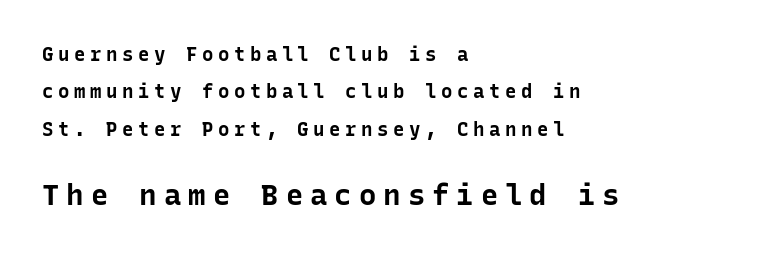
Q: Is the text bold? A: Yes.
Q: Is the text italic (slanted)? A: No, it is upright.
Q: Is the typeface a serif or a sans-serif typeface? A: Sans-serif.
Q: Is the text underlined? A: No.
Q: How is the paragraph aligned? A: Left-aligned.
Q: Is the spacing between letters normal or unusually wide? A: Unusually wide.
Q: Is the spacing between lines tight, normal or loose? A: Loose.
Q: Which block of text is set in a larger size, the first (top) or the second (bottom)? A: The second (bottom) one.
Q: Width (condensed, normal, or wide)? A: Normal.
Q: Stroke contrast? A: Low.
Q: x-height? A: Medium.
Q: Monospaced? A: Yes.
